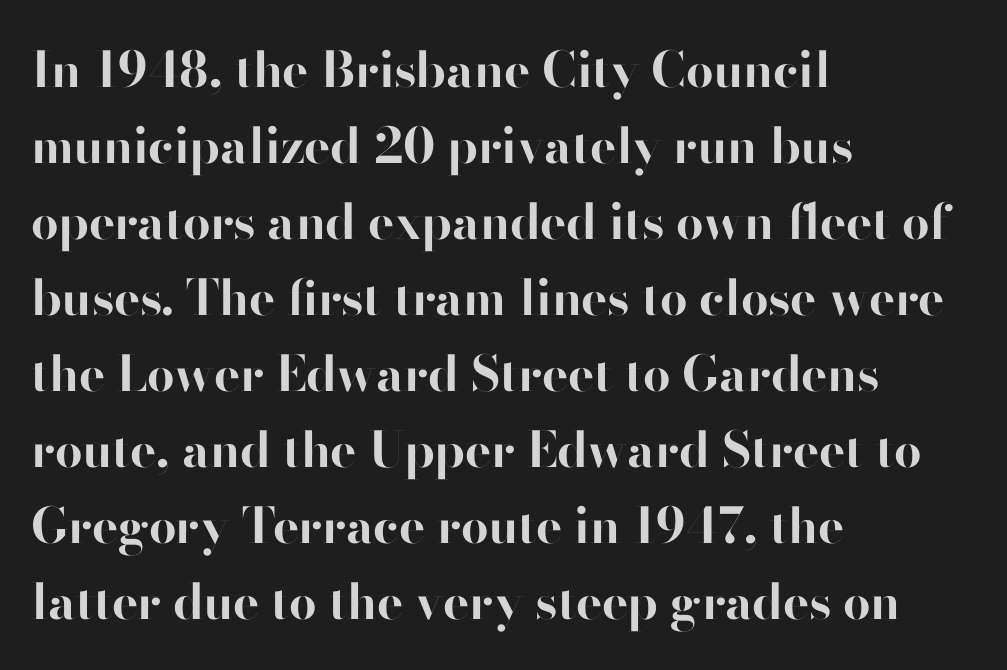
{"serif": "no", "italic": "no", "bold": "yes", "weight": "bold", "width": "normal", "stroke_contrast": "high", "x_height": "small", "monospaced": "no", "underline": "no", "align": "left", "line_spacing": "normal", "line_spacing_ratio": 1.55, "letter_spacing": "normal", "letter_spacing_em": 0.0, "glyph_px": 49}
